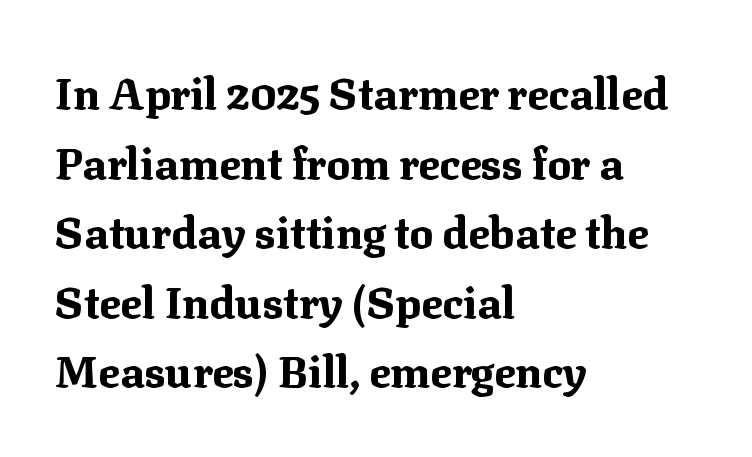
Q: Is the text bold? A: Yes.
Q: Is the text italic (slanted)? A: No, it is upright.
Q: Is the typeface a serif or a sans-serif typeface? A: Serif.
Q: Is the text underlined? A: No.
Q: How is the paragraph aligned? A: Left-aligned.
Q: Is the spacing between letters normal or unusually wide? A: Normal.
Q: Is the spacing between lines tight, normal or loose? A: Normal.
Q: Width (condensed, normal, or wide)? A: Normal.
Q: Stroke contrast? A: Medium.
Q: x-height? A: Medium.
Q: Monospaced? A: No.
